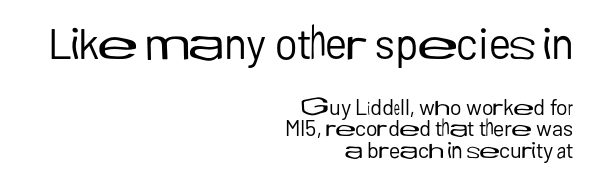
{"serif": "no", "italic": "no", "bold": "no", "weight": "regular", "width": "normal", "stroke_contrast": "low", "x_height": "medium", "monospaced": "no", "underline": "no", "align": "right", "line_spacing": "tight", "line_spacing_ratio": 0.98, "letter_spacing": "normal", "letter_spacing_em": 0.0, "larger_block": "first", "size_ratio": 1.95, "glyph_px": 43}
